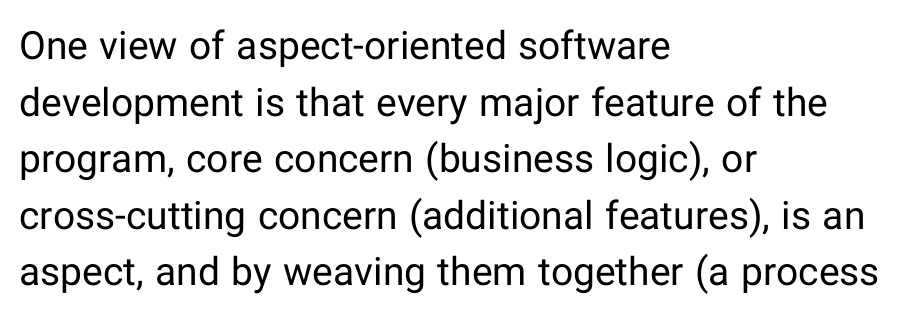
Rendered with straight, roman letterforms. Each word holds together tightly as a unit, with standard inter-letter gaps. Beneath every word, the page is bare. The passage is arranged the way most books set body copy — flush left. Successive baselines arrive at the customary interval.
